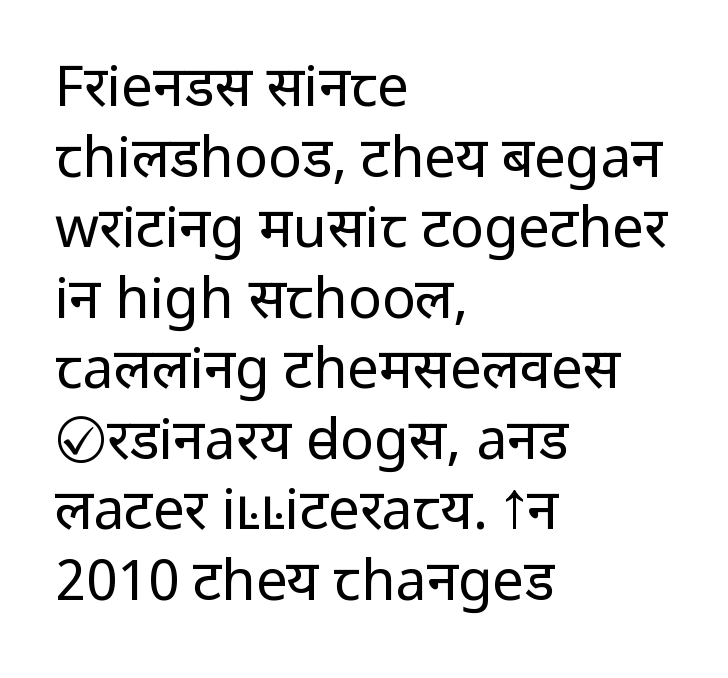
{"serif": "no", "italic": "no", "bold": "no", "weight": "regular", "width": "normal", "stroke_contrast": "low", "x_height": "medium", "monospaced": "no", "underline": "no", "align": "left", "line_spacing": "normal", "line_spacing_ratio": 1.26, "letter_spacing": "normal", "letter_spacing_em": 0.0, "glyph_px": 56}
